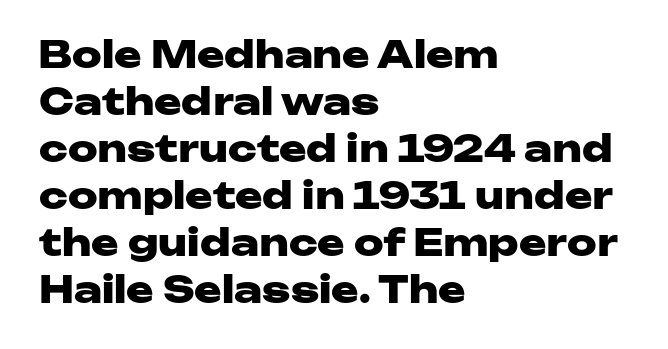
Q: Is the text bold? A: Yes.
Q: Is the text italic (slanted)? A: No, it is upright.
Q: Is the typeface a serif or a sans-serif typeface? A: Sans-serif.
Q: Is the text underlined? A: No.
Q: How is the paragraph aligned? A: Left-aligned.
Q: Is the spacing between letters normal or unusually wide? A: Normal.
Q: Is the spacing between lines tight, normal or loose? A: Normal.
Q: Width (condensed, normal, or wide)? A: Wide.
Q: Stroke contrast? A: Low.
Q: x-height? A: Medium.
Q: Monospaced? A: No.
